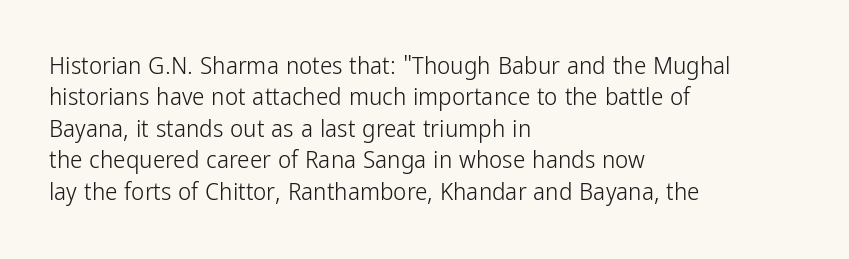
No letter is thick-stroked: the sample isn't bold. This is roman type, the default non-slanted kind. One glance says typical: line gaps are just what's usual. Plain, unruled lines of type. This sample is left-justified, so line endings fall wherever the words run out.
